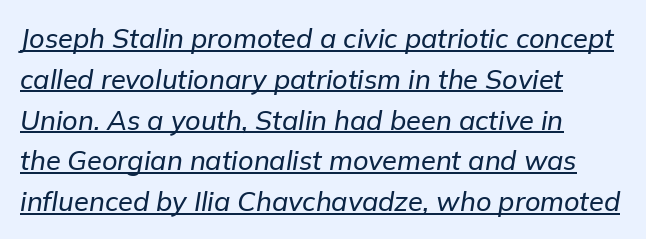
Caption: standard tracking, unaltered. Compared with typical paragraphs, the rows here are spaced about the same. Compared with undecorated copy, this sample adds a rule below the words. If you drew a line through each stem, it would be angled. Caption: multi-line text, flush left, ragged right.
